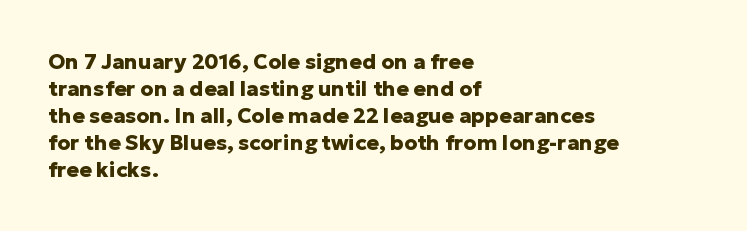
{"italic": "no", "bold": "yes", "underline": "no", "align": "left", "line_spacing": "normal", "line_spacing_ratio": 1.28, "letter_spacing": "normal", "letter_spacing_em": 0.0, "glyph_px": 21}
